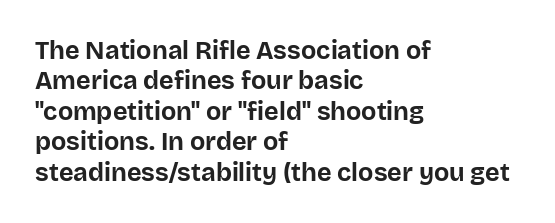
Q: Is the text bold? A: Yes.
Q: Is the text italic (slanted)? A: No, it is upright.
Q: Is the text underlined? A: No.
Q: How is the paragraph aligned? A: Left-aligned.
Q: Is the spacing between letters normal or unusually wide? A: Normal.
